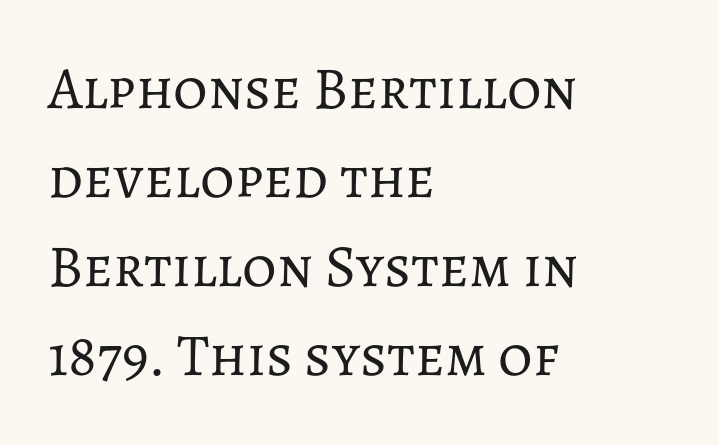
{"italic": "no", "bold": "no", "weight": "regular", "width": "normal", "stroke_contrast": "low", "x_height": "medium", "monospaced": "no", "underline": "no", "align": "left", "line_spacing": "normal", "line_spacing_ratio": 1.51, "letter_spacing": "normal", "letter_spacing_em": 0.0, "glyph_px": 59}
